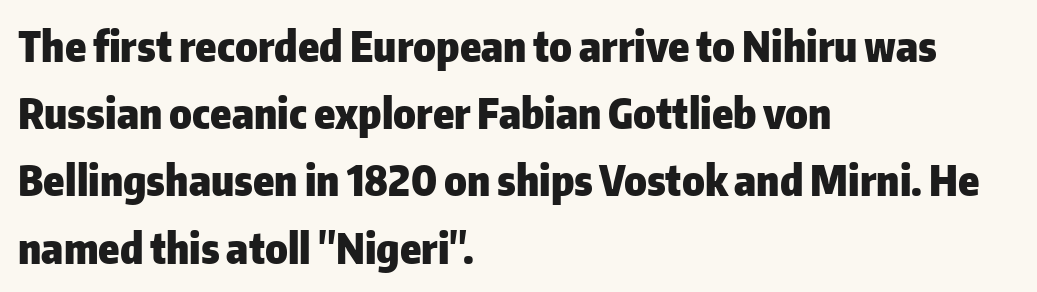
The glyphs have the mass of a bold cut. Evenly set lines give the paragraph a standard silhouette. Descenders are the only things crossing below the line. Vertical strokes here are truly vertical. The lines in this sample share a left origin and differ only in where they stop.
